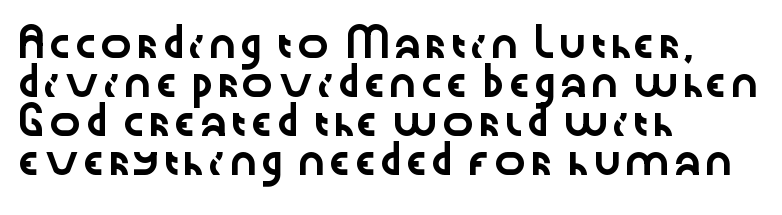
Evenly set lines give the paragraph a standard silhouette. What stands out about the letter spacing? Nothing — it is the standard amount. Glance below the letters and you will spot only blank space. The compositor pushed each line to the left boundary. The axis of the letterforms is exactly vertical.
